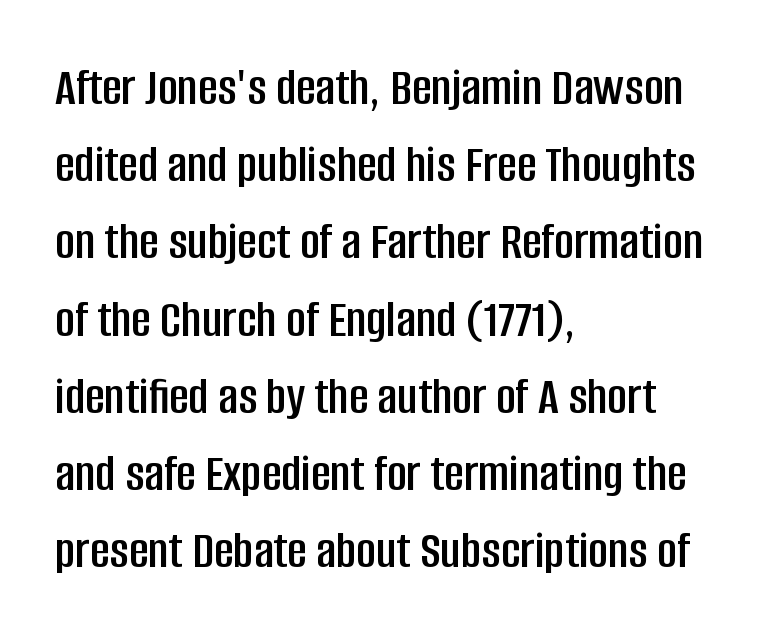
{"serif": "no", "italic": "no", "width": "condensed", "stroke_contrast": "low", "x_height": "large", "monospaced": "no", "underline": "no", "align": "left", "line_spacing": "normal", "line_spacing_ratio": 1.43, "letter_spacing": "normal", "letter_spacing_em": 0.0, "glyph_px": 54}
